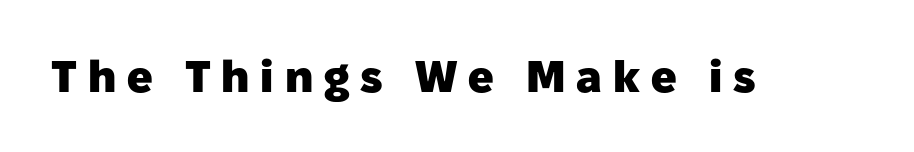
The image shows 45 px heavy sans-serif type, upright; set unusually wide letter spacing (+0.24 em), not underlined; low stroke contrast and a medium x-height.
